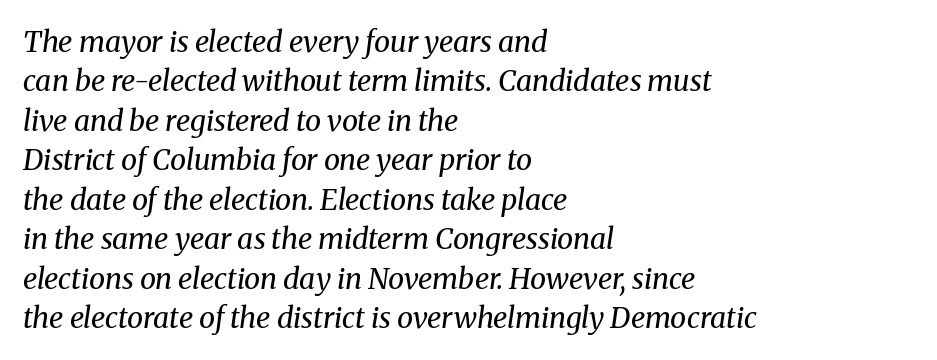
{"serif": "yes", "italic": "yes", "lean": "right", "slant_degrees": 8, "bold": "no", "weight": "regular", "width": "normal", "stroke_contrast": "medium", "x_height": "medium", "monospaced": "no", "underline": "no", "align": "left", "line_spacing": "normal", "line_spacing_ratio": 1.36, "letter_spacing": "normal", "letter_spacing_em": 0.0, "glyph_px": 29}
